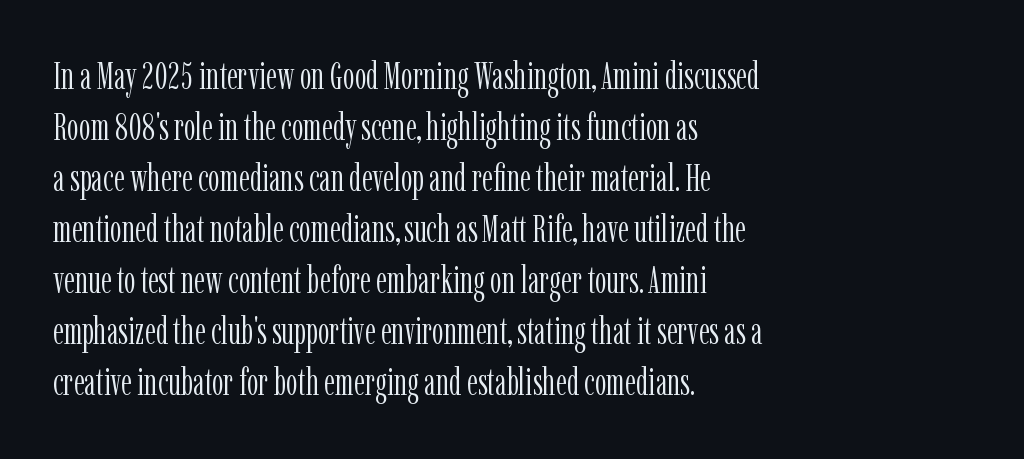
{"serif": "yes", "italic": "no", "bold": "no", "weight": "light", "width": "condensed", "stroke_contrast": "low", "x_height": "medium", "monospaced": "no", "underline": "no", "align": "left", "line_spacing": "normal", "line_spacing_ratio": 1.38, "letter_spacing": "normal", "letter_spacing_em": 0.0, "glyph_px": 37}
